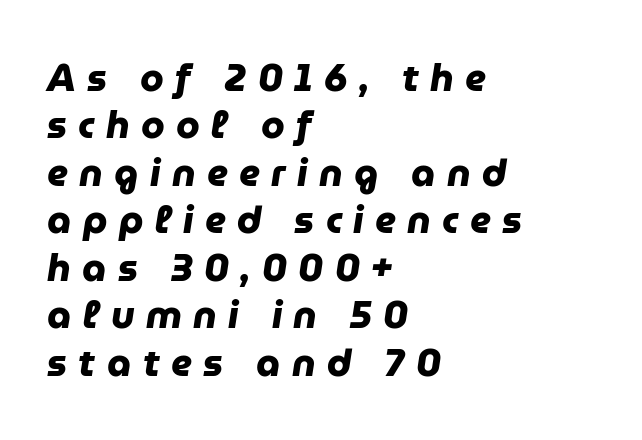
{"serif": "no", "bold": "yes", "weight": "heavy", "width": "normal", "stroke_contrast": "low", "x_height": "medium", "monospaced": "no", "underline": "no", "align": "left", "line_spacing": "normal", "line_spacing_ratio": 1.25, "letter_spacing": "wide", "letter_spacing_em": 0.3, "glyph_px": 38}
